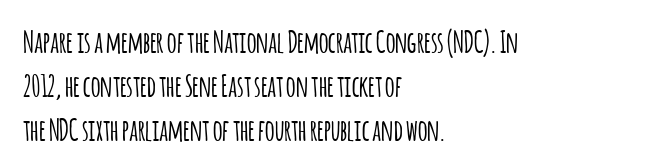
Each letter keeps its own natural width here, so spacing adapts to shape. If you drew a line through each stem, it would be perfectly vertical. Type style note: lacks serifs. Compared with a centered layout, this one pins lines to the left instead. Compared with typical paragraphs, the rows here are spaced about the same. Tracking here is standard; glyphs follow each other at the usual distance.
